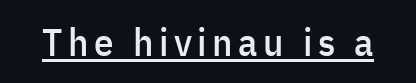
The image shows 39 px condensed sans-serif type, upright; set underlined; low stroke contrast and a medium x-height.
